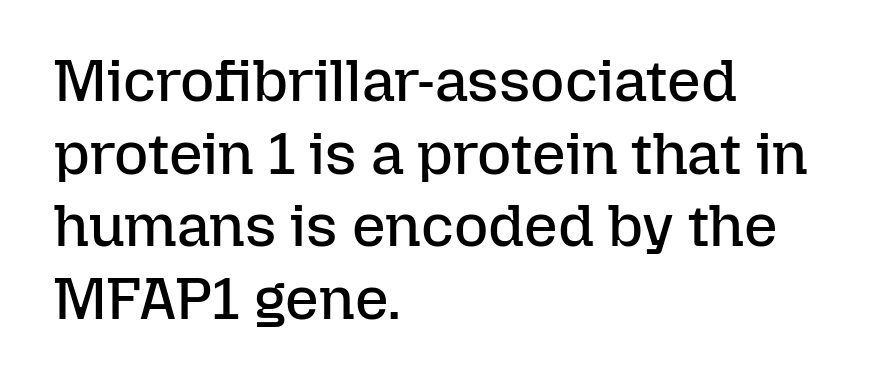
Q: Is the text bold? A: No.
Q: Is the text italic (slanted)? A: No, it is upright.
Q: Is the text underlined? A: No.
Q: How is the paragraph aligned? A: Left-aligned.
Q: Is the spacing between letters normal or unusually wide? A: Normal.
Q: Width (condensed, normal, or wide)? A: Normal.
Q: Stroke contrast? A: Low.
Q: x-height? A: Medium.
Q: Monospaced? A: No.
